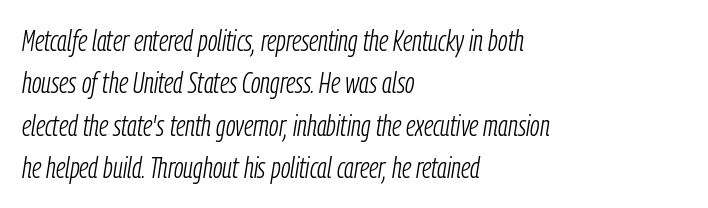
The image shows 29 px light, condensed type, italic (leaning right); set left-aligned, normal line spacing (1.46x), normal letter spacing, not underlined; low stroke contrast and a medium x-height.
